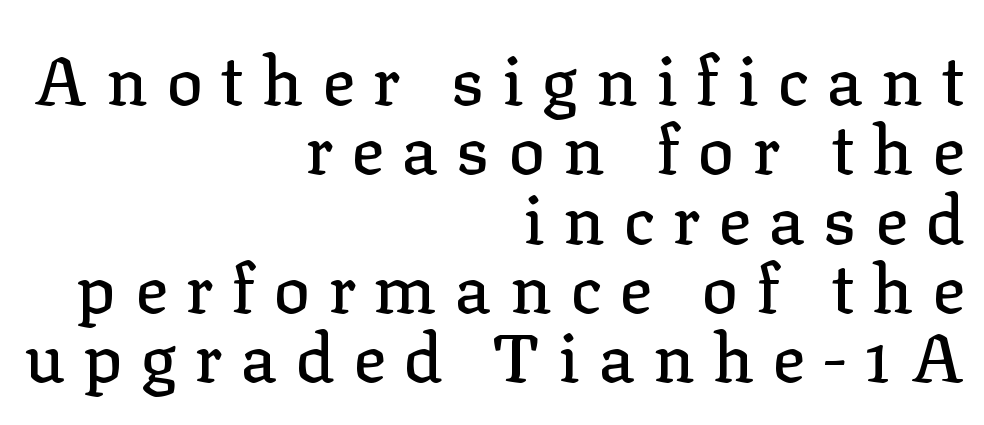
The image shows 68 px serif type, upright; set right-aligned, tight line spacing (1.02x), unusually wide letter spacing (+0.27 em), not underlined; low stroke contrast and a medium x-height.
